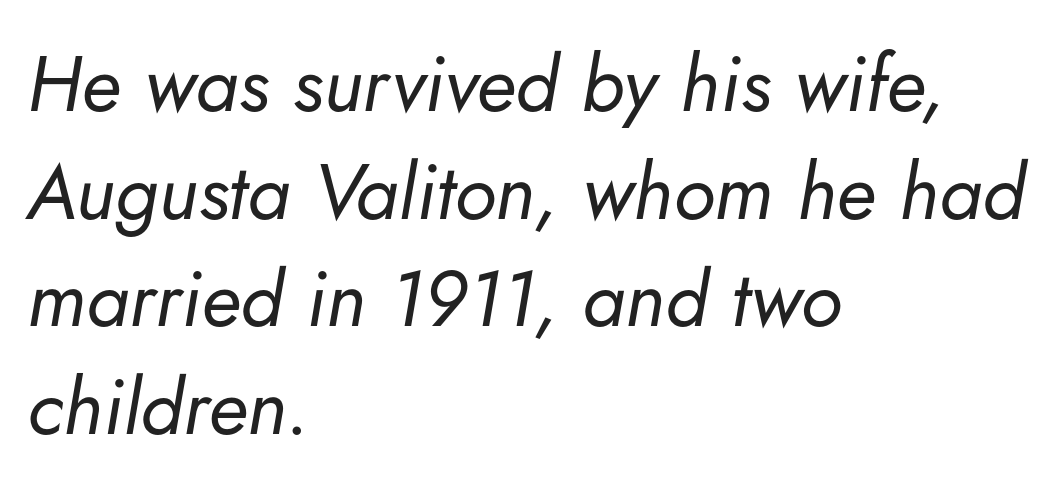
Letters have the restrained weight of plain body copy at most. These lines are rendered in a variable-pitch font. Honestly, the letter spacing is just normal — you wouldn't notice it. The words here are not underlined. The typesetter chose a ragged-right arrangement here. A normal amount of white space separates one row of letters from the next.
